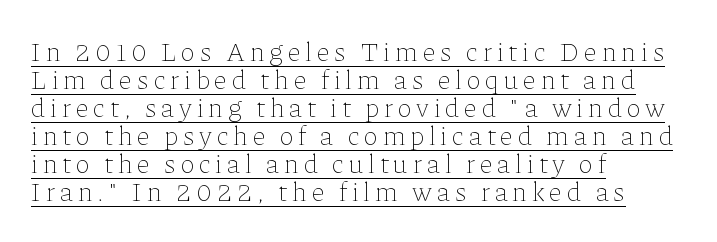
{"italic": "no", "bold": "no", "underline": "yes", "align": "left", "line_spacing": "tight", "line_spacing_ratio": 1.04, "glyph_px": 27}
